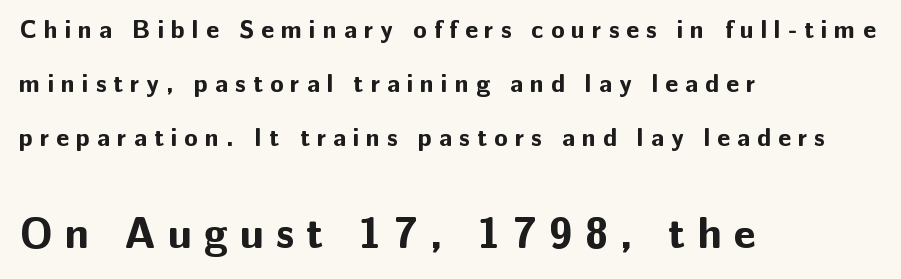
Teacher's note: observe the even left margin — that is flush-left alignment. Summary of weight: heavy, a full bold. Does extra space separate the letters? Yes, quite a lot of it. What's the leading like? Stretched, with rows far apart. Note: smaller setting up top, larger setting below.
